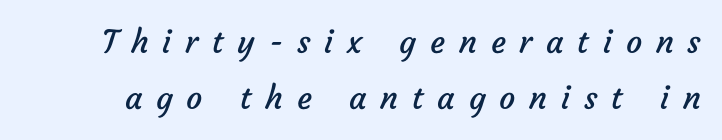
Q: Is the text bold? A: No.
Q: Is the typeface a serif or a sans-serif typeface? A: Sans-serif.
Q: Is the text underlined? A: No.
Q: Is the spacing between letters normal or unusually wide? A: Unusually wide.
Q: Width (condensed, normal, or wide)? A: Normal.
Q: Stroke contrast? A: Low.
Q: x-height? A: Medium.
Q: Monospaced? A: No.
